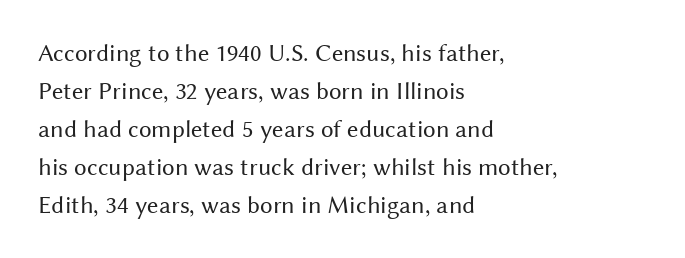
The image shows 25 px text type, upright; set left-aligned, normal line spacing (1.52x), normal letter spacing, not underlined.
